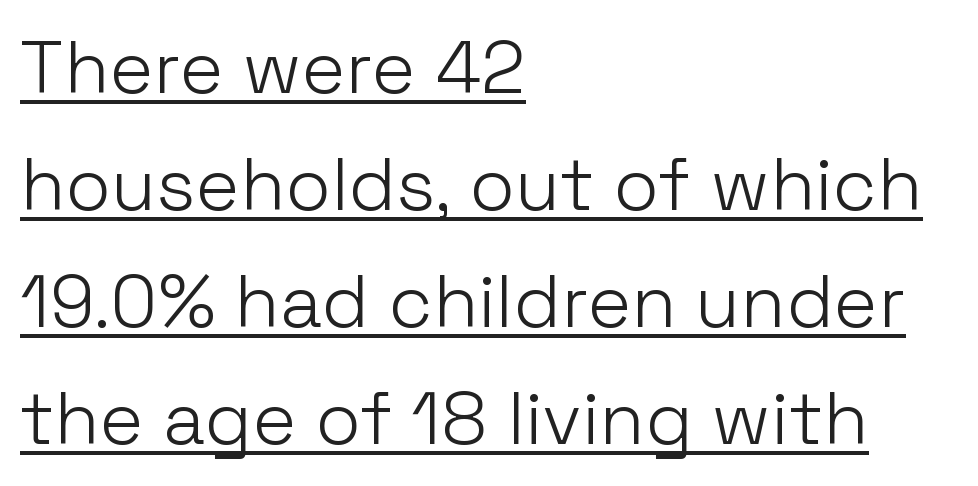
Q: Is the text bold? A: No.
Q: Is the text italic (slanted)? A: No, it is upright.
Q: Is the typeface a serif or a sans-serif typeface? A: Sans-serif.
Q: Is the text underlined? A: Yes.
Q: How is the paragraph aligned? A: Left-aligned.
Q: Is the spacing between letters normal or unusually wide? A: Normal.
Q: Is the spacing between lines tight, normal or loose? A: Normal.
Q: Width (condensed, normal, or wide)? A: Normal.
Q: Stroke contrast? A: Low.
Q: x-height? A: Medium.
Q: Monospaced? A: No.
